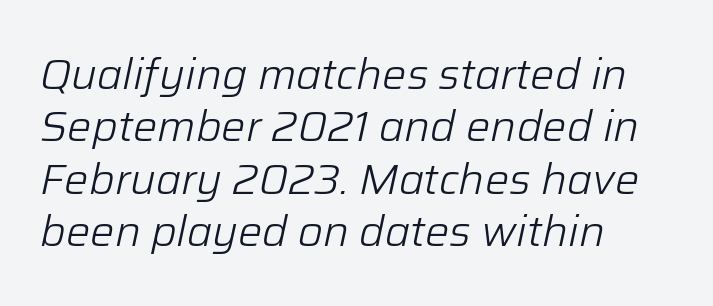
The image shows 43 px light type, italic (leaning right); set left-aligned, line spacing 1.22x, normal letter spacing, not underlined; low stroke contrast and a medium x-height.
